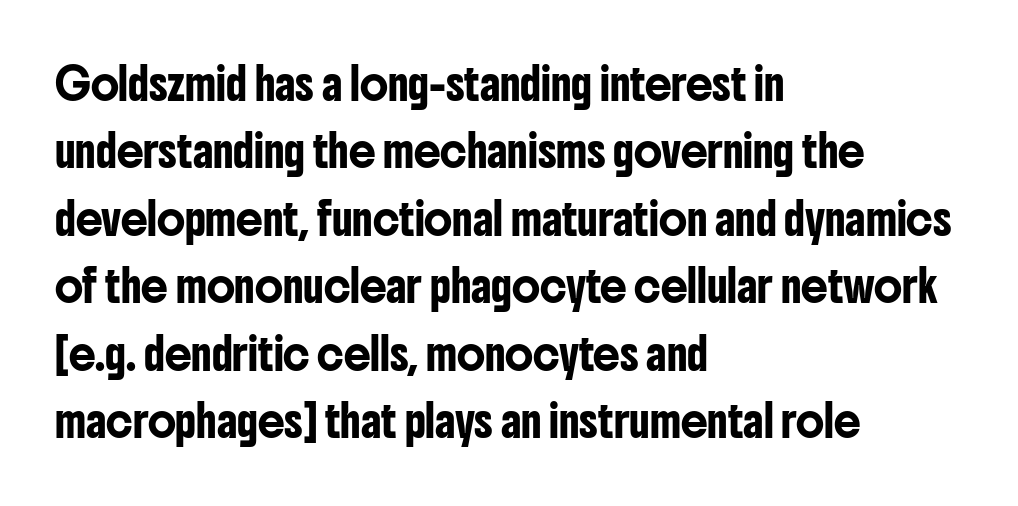
Think of a printed novel: that variable character pitch is what you see here. Descender tails drop into unmarked territory. One-word summary of the alignment: left. Quick note: interline space is abundant.
